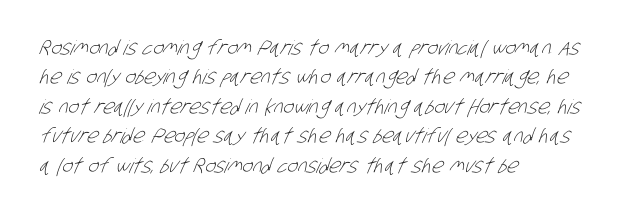
{"bold": "no", "underline": "no", "align": "left", "line_spacing": "normal", "line_spacing_ratio": 1.47, "letter_spacing": "normal", "letter_spacing_em": 0.0, "glyph_px": 20}
